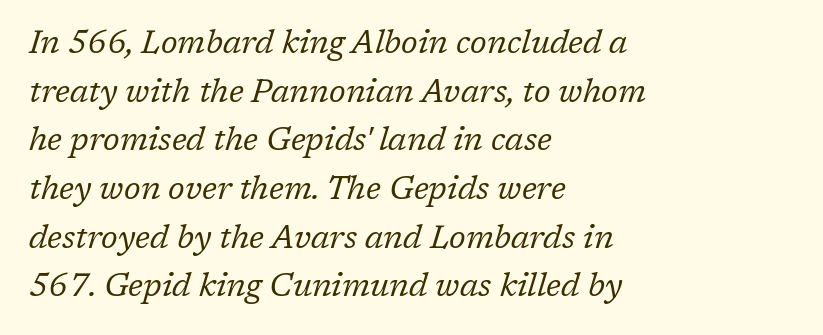
Q: Is the text bold? A: No.
Q: Is the text italic (slanted)? A: Yes, it leans right by about 17 degrees.
Q: Is the typeface a serif or a sans-serif typeface? A: Serif.
Q: Is the text underlined? A: No.
Q: How is the paragraph aligned? A: Left-aligned.
Q: Is the spacing between letters normal or unusually wide? A: Normal.
Q: Is the spacing between lines tight, normal or loose? A: Normal.
Q: Width (condensed, normal, or wide)? A: Normal.
Q: Stroke contrast? A: Low.
Q: x-height? A: Medium.
Q: Monospaced? A: No.
